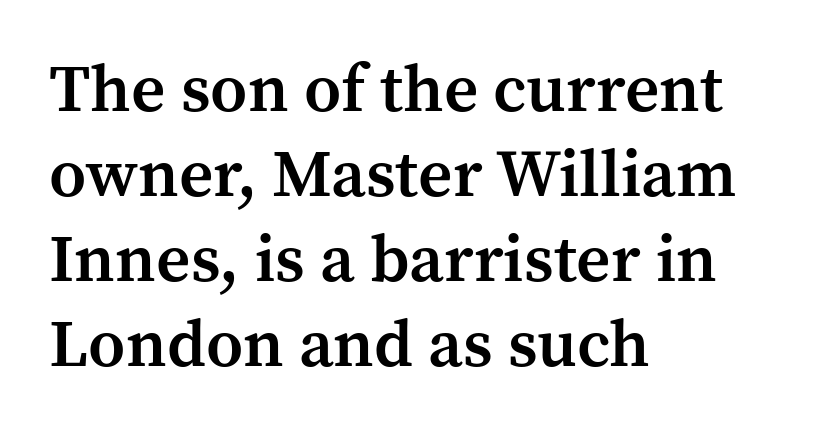
The image shows 67 px semibold serif type, upright; set left-aligned, normal line spacing (1.27x), normal letter spacing, not underlined; medium stroke contrast and a medium x-height.
